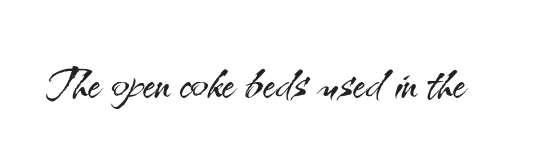
Q: Is the text bold? A: No.
Q: Is the text italic (slanted)? A: Yes.
Q: Is the typeface a serif or a sans-serif typeface? A: Sans-serif.
Q: Is the text underlined? A: No.
Q: Is the spacing between letters normal or unusually wide? A: Normal.
Q: Width (condensed, normal, or wide)? A: Normal.
Q: Stroke contrast? A: Medium.
Q: x-height? A: Small.
Q: Monospaced? A: No.
